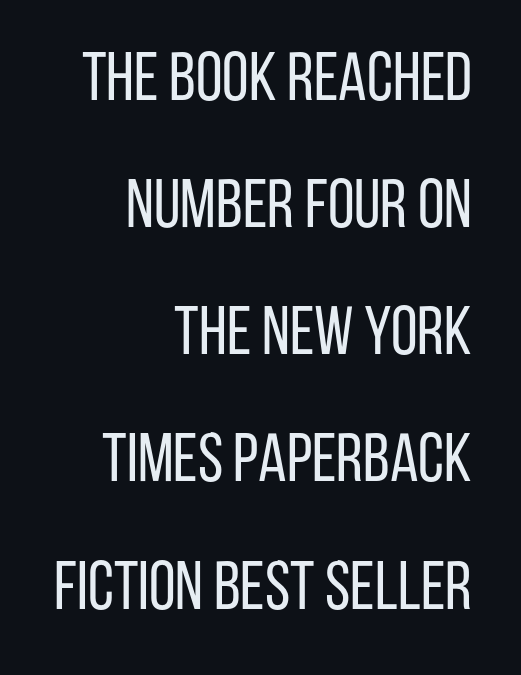
The image shows 68 px regular-weight, condensed sans-serif type, upright; set right-aligned, line spacing 1.87x, normal letter spacing, not underlined; low stroke contrast and a large x-height.
